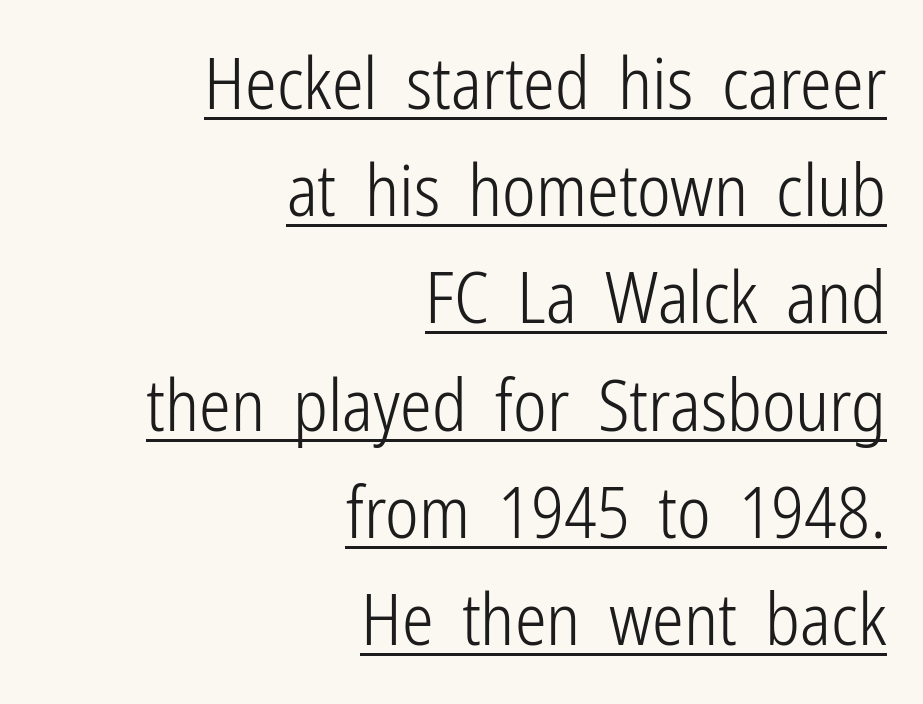
Q: Is the text bold? A: No.
Q: Is the text italic (slanted)? A: No, it is upright.
Q: Is the typeface a serif or a sans-serif typeface? A: Sans-serif.
Q: Is the text underlined? A: Yes.
Q: How is the paragraph aligned? A: Right-aligned.
Q: Is the spacing between letters normal or unusually wide? A: Normal.
Q: Is the spacing between lines tight, normal or loose? A: Normal.
Q: Width (condensed, normal, or wide)? A: Condensed.
Q: Stroke contrast? A: Low.
Q: x-height? A: Medium.
Q: Monospaced? A: No.
